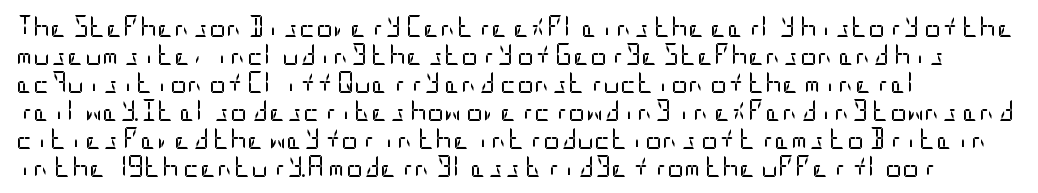
{"italic": "no", "bold": "no", "underline": "no", "line_spacing": "normal", "line_spacing_ratio": 1.33, "letter_spacing": "normal", "letter_spacing_em": 0.0, "glyph_px": 21}
